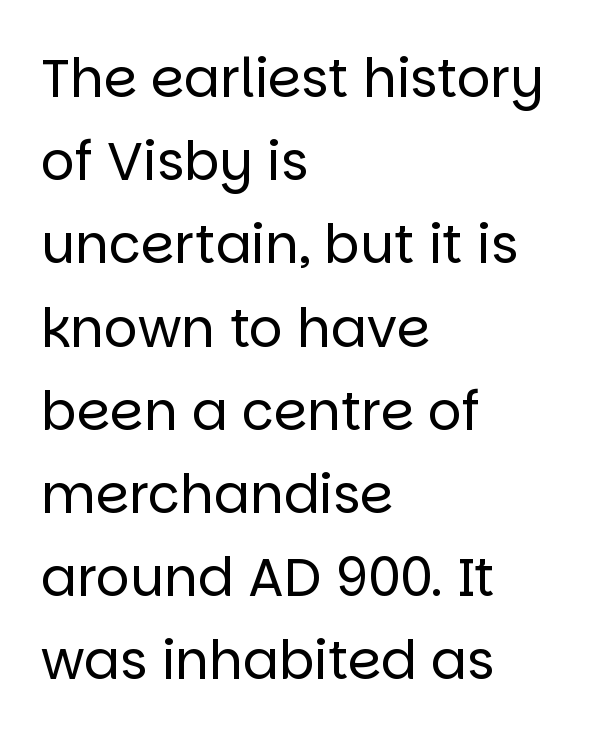
The image shows 53 px regular-weight sans-serif type, upright; set left-aligned, normal line spacing (1.57x), normal letter spacing, not underlined; low stroke contrast and a large x-height.
